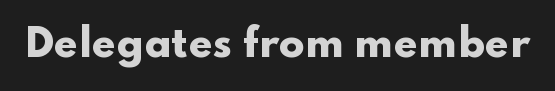
Check where the strokes stop: nothing finishes them off — pure sans. The lettering holds an erect, upright posture throughout. Words appear dense and cohesive because spacing is normal. Check under the words: just untouched page. Heft: maximum for text — a bold.
